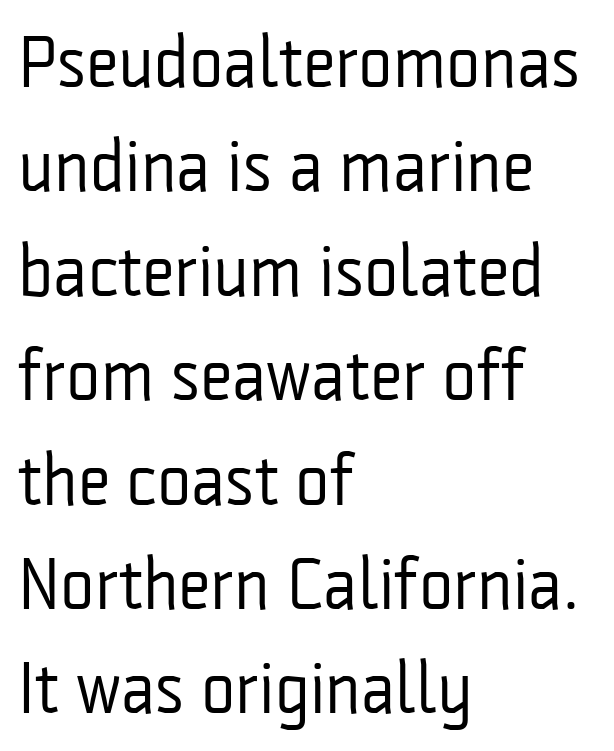
Quick note: not italic, upright. Check where the strokes stop: nothing finishes them off — pure sans. Tracking value appears to be zero — textbook default spacing. The gap between lines stays unmarked. The weight tops out at a normal text grade.
